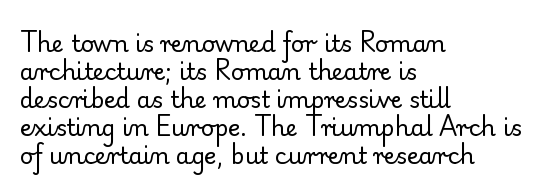
Q: Is the text bold? A: No.
Q: Is the text italic (slanted)? A: No, it is upright.
Q: Is the text underlined? A: No.
Q: How is the paragraph aligned? A: Left-aligned.
Q: Is the spacing between letters normal or unusually wide? A: Normal.
